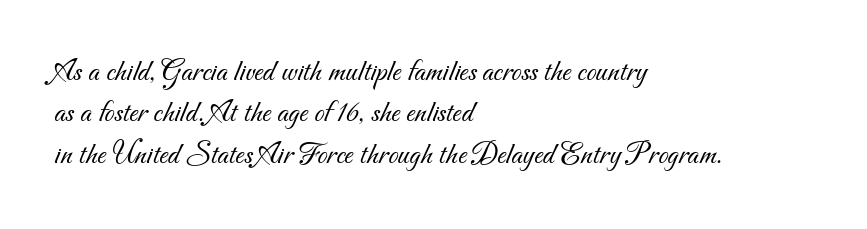
The image shows 32 px light sans-serif type; set left-aligned, normal line spacing (1.29x), normal letter spacing, not underlined; medium stroke contrast and a small x-height.
